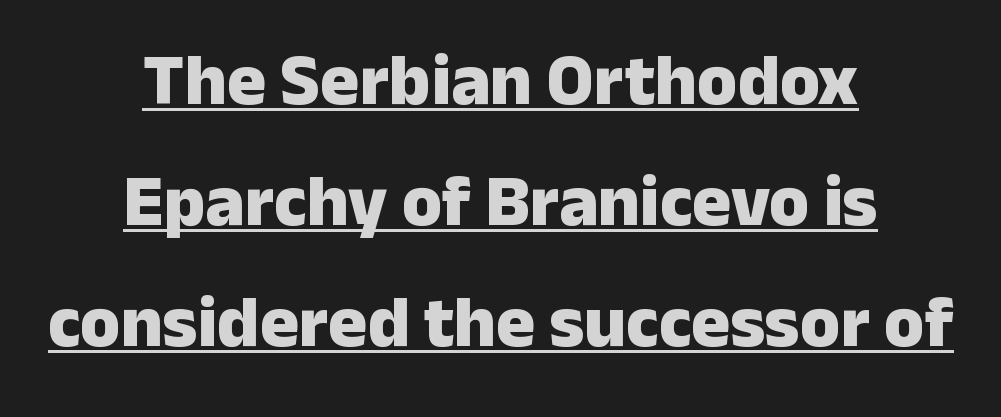
{"serif": "no", "italic": "no", "bold": "yes", "weight": "heavy", "width": "normal", "stroke_contrast": "low", "x_height": "medium", "monospaced": "no", "underline": "yes", "align": "center", "line_spacing": "normal", "line_spacing_ratio": 1.66, "letter_spacing": "normal", "letter_spacing_em": 0.0, "glyph_px": 73}
